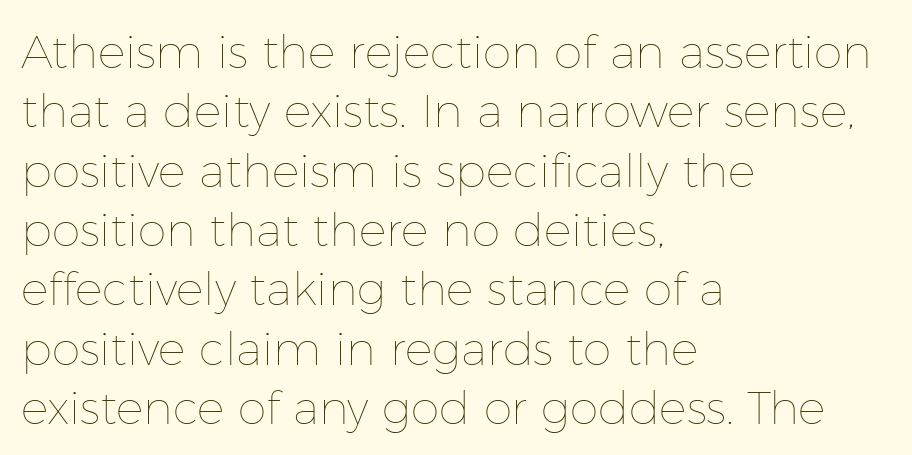
Weight: not bold — regular or lighter. The rag falls on the right side of this text block. This sample has the flowing, uneven cadence of proportional lettering. Summary of vertical rhythm: regular, with standard interline spacing.
